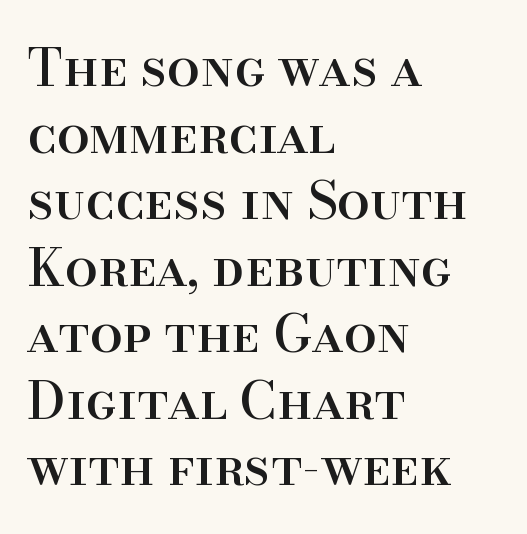
The image shows 52 px serif type, upright; set left-aligned, normal line spacing (1.28x), normal letter spacing, not underlined; high stroke contrast and a small x-height.
